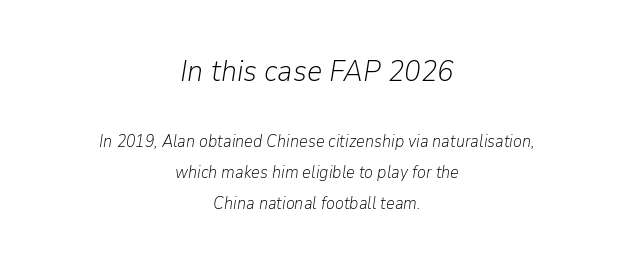
Style check: oblique. The strip under each line holds only bare page. In this sample the first text group is rendered at the bigger scale. Does extra space separate the letters? No, they use regular spacing. Vertical stems look standard width or narrower in stroke. The whitespace from short lines is split evenly between both sides.
